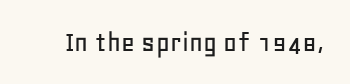
Character widths vary here, with narrow letters taking less room than wide ones. The face used here is rendered with its standard letterfit. Underlining? Definitely not there. Does the type have serifs? No, each stem ends abruptly. Posture: straight, roman, zero tilt.
